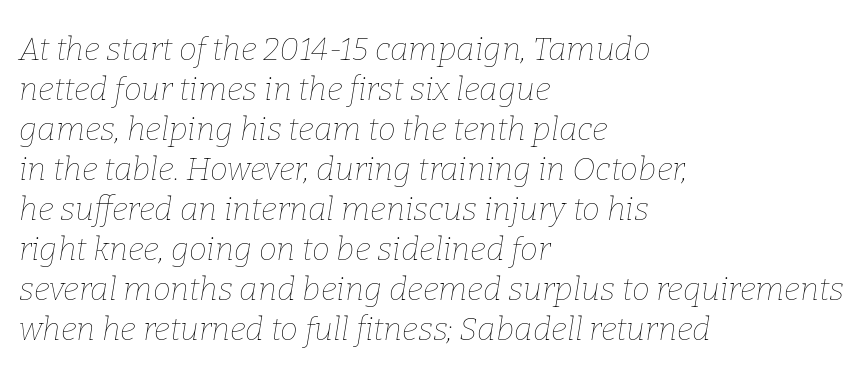
{"italic": "yes", "lean": "right", "slant_degrees": 9, "bold": "no", "weight": "thin", "width": "normal", "stroke_contrast": "low", "x_height": "medium", "monospaced": "no", "underline": "no", "align": "left", "line_spacing": "normal", "line_spacing_ratio": 1.25, "letter_spacing": "normal", "letter_spacing_em": 0.0, "glyph_px": 32}
